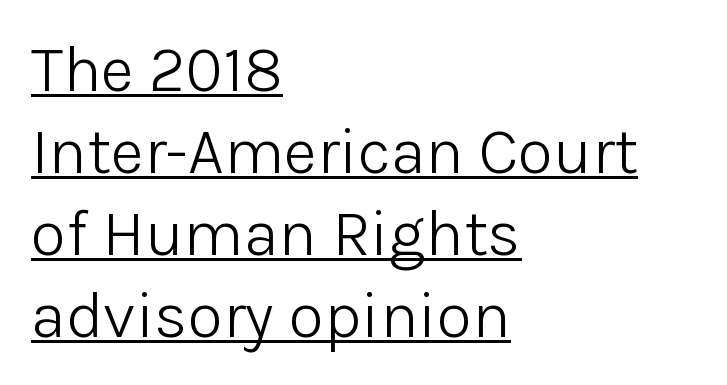
Q: Is the text bold? A: No.
Q: Is the text italic (slanted)? A: No, it is upright.
Q: Is the typeface a serif or a sans-serif typeface? A: Sans-serif.
Q: Is the text underlined? A: Yes.
Q: How is the paragraph aligned? A: Left-aligned.
Q: Is the spacing between letters normal or unusually wide? A: Normal.
Q: Is the spacing between lines tight, normal or loose? A: Normal.
Q: Width (condensed, normal, or wide)? A: Normal.
Q: Stroke contrast? A: Low.
Q: x-height? A: Medium.
Q: Monospaced? A: No.
